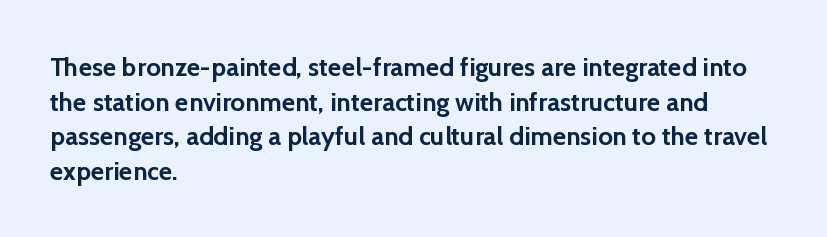
Q: Is the text bold? A: Yes.
Q: Is the text italic (slanted)? A: No, it is upright.
Q: Is the text underlined? A: No.
Q: How is the paragraph aligned? A: Left-aligned.
Q: Is the spacing between letters normal or unusually wide? A: Normal.
Q: Is the spacing between lines tight, normal or loose? A: Normal.
